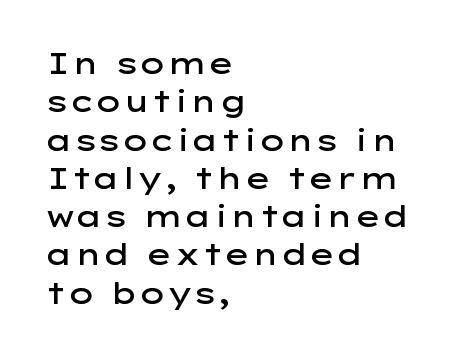
{"serif": "no", "italic": "no", "bold": "semi", "weight": "semibold", "width": "wide", "stroke_contrast": "low", "x_height": "medium", "monospaced": "no", "underline": "no", "align": "left", "line_spacing": "normal", "line_spacing_ratio": 1.32, "letter_spacing": "normal", "letter_spacing_em": 0.0, "glyph_px": 29}
